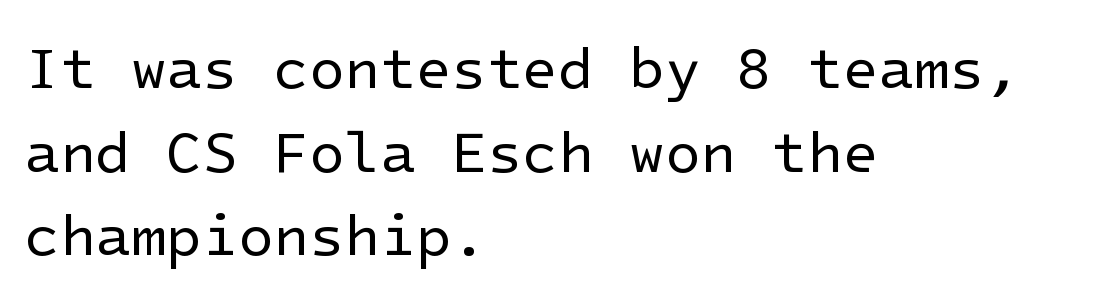
Q: Is the text bold? A: No.
Q: Is the text italic (slanted)? A: No, it is upright.
Q: Is the typeface a serif or a sans-serif typeface? A: Sans-serif.
Q: Is the text underlined? A: No.
Q: How is the paragraph aligned? A: Left-aligned.
Q: Is the spacing between letters normal or unusually wide? A: Normal.
Q: Is the spacing between lines tight, normal or loose? A: Normal.
Q: Width (condensed, normal, or wide)? A: Normal.
Q: Stroke contrast? A: Low.
Q: x-height? A: Medium.
